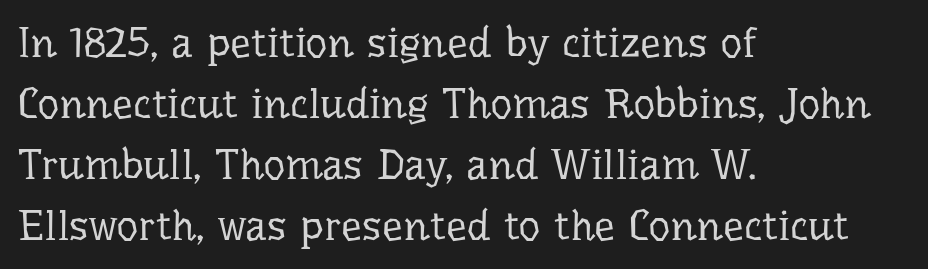
{"serif": "yes", "italic": "no", "bold": "no", "weight": "regular", "width": "normal", "stroke_contrast": "low", "x_height": "medium", "monospaced": "no", "underline": "no", "align": "left", "line_spacing": "normal", "line_spacing_ratio": 1.45, "letter_spacing": "normal", "letter_spacing_em": 0.0, "glyph_px": 42}
